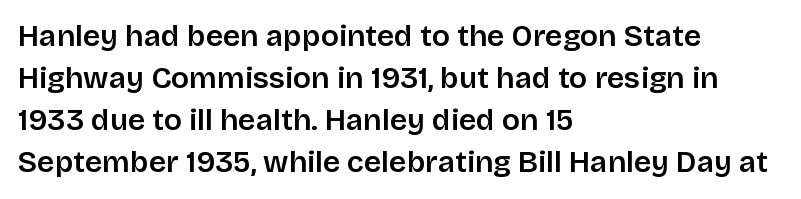
Q: Is the text bold? A: Semi-bold.
Q: Is the text italic (slanted)? A: No, it is upright.
Q: Is the typeface a serif or a sans-serif typeface? A: Sans-serif.
Q: Is the text underlined? A: No.
Q: How is the paragraph aligned? A: Left-aligned.
Q: Is the spacing between letters normal or unusually wide? A: Normal.
Q: Is the spacing between lines tight, normal or loose? A: Normal.
Q: Width (condensed, normal, or wide)? A: Normal.
Q: Stroke contrast? A: Low.
Q: x-height? A: Large.
Q: Monospaced? A: No.
